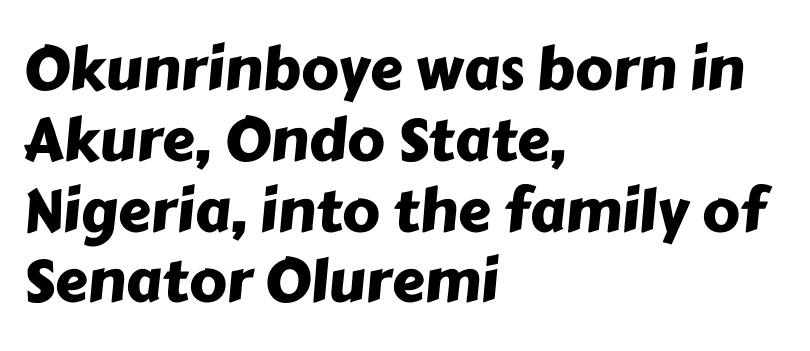
Does the type have serifs? No, each stem ends abruptly. Observe the ordinary spacing: letters are neighbours, not strangers. Alignment: flush left. Note the varied advance widths — an 'i' is clearly narrower than an 'm'. This rendering features lettering with no underline.
